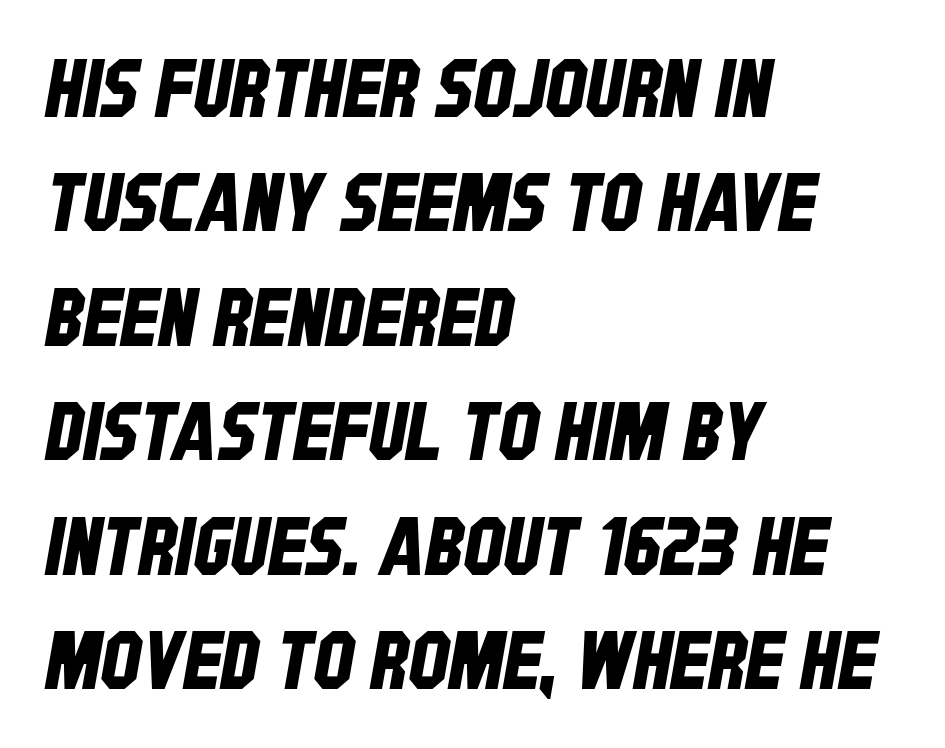
The image shows 80 px condensed sans-serif type; set left-aligned, normal line spacing (1.43x), normal letter spacing, not underlined; low stroke contrast and a large x-height.
